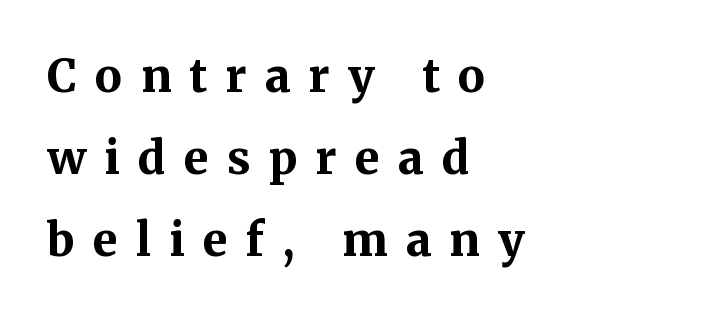
Nope, not italic — everything's standing straight. Short note: letters widely spaced. The glyphs are unaccompanied by any horizontal stroke below them. Serif or sans? Serif — the stroke terminals have little feet. Stroke thickness is high; the sample reads as a true bold.
